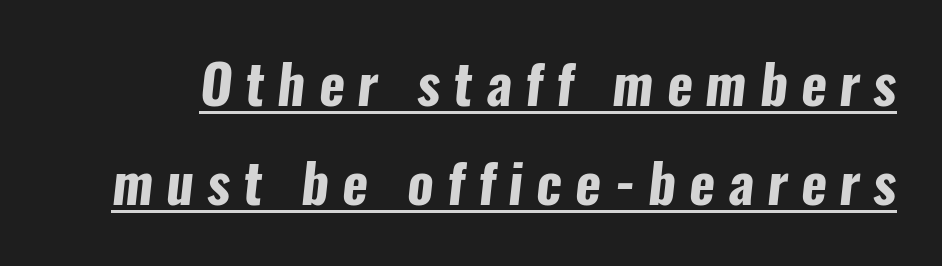
The face used here is a sans, in the tradition of grotesques and geometrics. The rendering uses natural spacing where letterforms have individual widths. The rendered words wear a rule along their underside. The horizontal fit of the characters is loose and conspicuously gappy.
